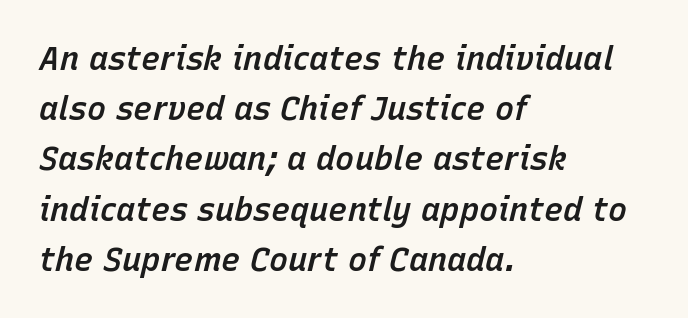
{"italic": "yes", "lean": "right", "slant_degrees": 15, "bold": "semi", "weight": "semibold", "width": "normal", "stroke_contrast": "low", "x_height": "medium", "monospaced": "no", "underline": "no", "align": "left", "line_spacing": "normal", "line_spacing_ratio": 1.57, "letter_spacing": "normal", "letter_spacing_em": 0.0, "glyph_px": 32}
